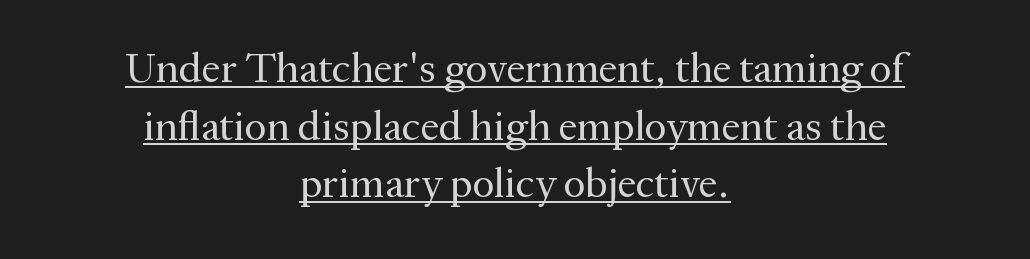
{"serif": "yes", "italic": "no", "bold": "no", "weight": "regular", "width": "normal", "stroke_contrast": "medium", "x_height": "medium", "monospaced": "no", "underline": "yes", "align": "center", "line_spacing": "normal", "line_spacing_ratio": 1.37, "letter_spacing": "normal", "letter_spacing_em": 0.0, "glyph_px": 42}
